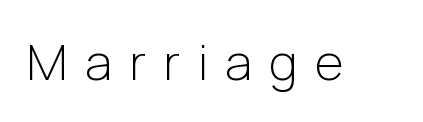
The image shows 49 px light sans-serif type, upright; set unusually wide letter spacing (+0.36 em), not underlined; low stroke contrast and a medium x-height.
